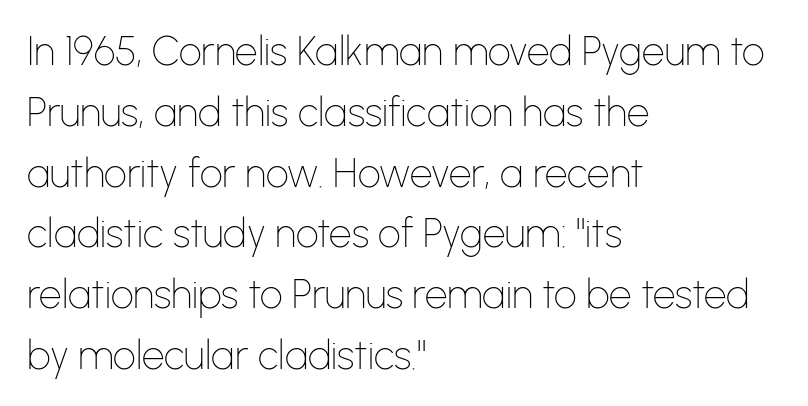
Here the glyphs are tracked normally, forming tight word shapes. Looks like regular typesetting: each glyph gets only the width it needs. Does the lettering tilt? It doesn't — this is upright. The gap between lines stays unmarked. A typesetter would call this leading conventional body-copy spacing. This sample is left-justified, so line endings fall wherever the words run out.
